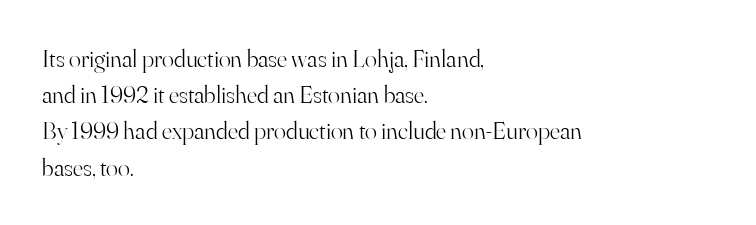
The cut favours lightness, reaching ordinary text weight at its darkest. Left-aligned paragraph, ragged on the right. There is no visible air inserted between adjacent glyphs. Has an underline been added? It has not. Upright lettering throughout. Leading matches the norm, producing a regular column.
